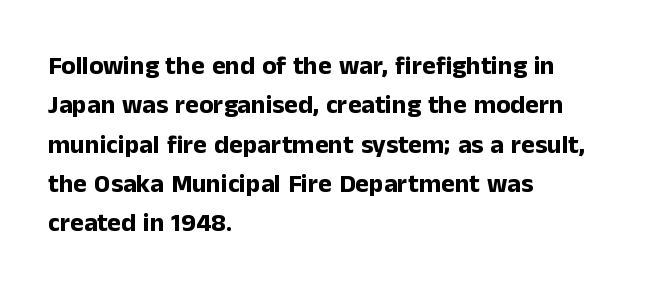
Typeset ragged right — the left edge is the straight one. The passage shown is not underscored anywhere. The lettering stays uniformly vertical, giving the passage a roman look. Short note: letters normally spaced.
